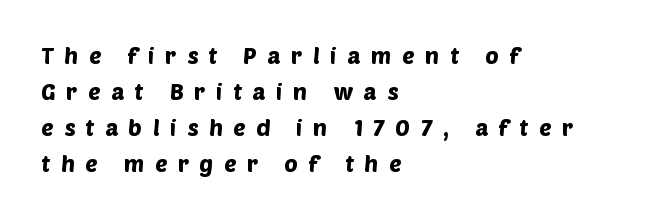
Q: Is the text underlined? A: No.
Q: How is the paragraph aligned? A: Left-aligned.
Q: Is the spacing between letters normal or unusually wide? A: Unusually wide.
Q: Is the spacing between lines tight, normal or loose? A: Normal.
